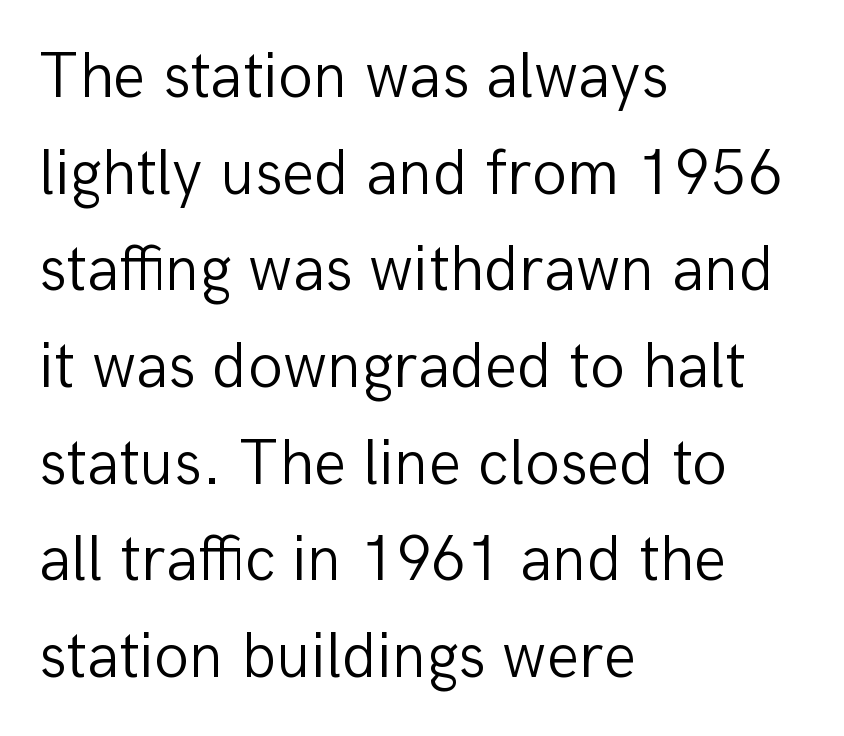
The weight tops out at a normal text grade. Anything drawn beneath the words? Only blank space. Short note: letters normally spaced. The letters advance in unequal steps, a hallmark of proportional type.
